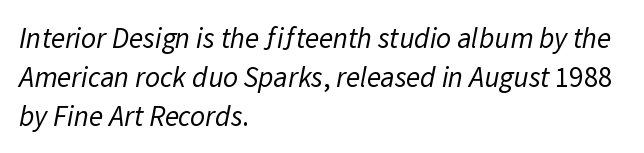
You could not count columns in this text — the font is proportionally spaced. Compared with typical paragraphs, the rows here are spaced about the same. Standard letterfit; no display-style spreading of the glyphs. The weight would be labelled regular, book, light, or lighter still.
